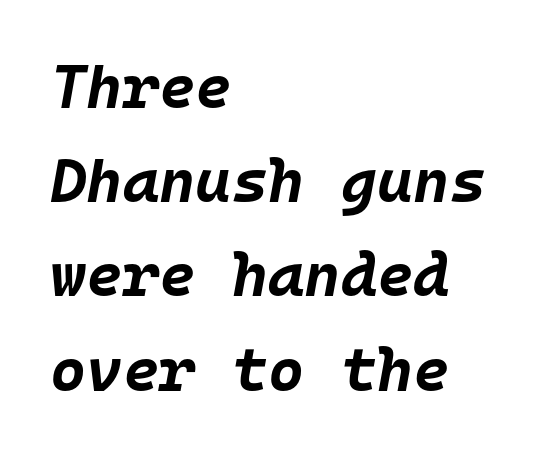
Type without underlining. A typesetter would call this monospace, since all characters share one set width. Honestly, the letter spacing is just normal — you wouldn't notice it. The paragraph has a hard left edge and a soft right edge. On the weight axis this lands at bold, roughly 700.
